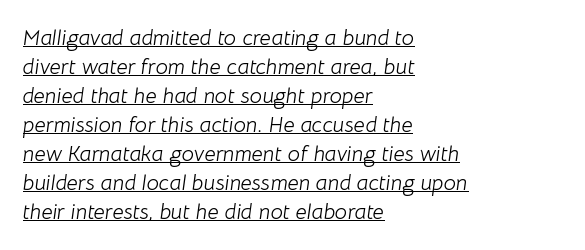
The image shows 22 px text type, italic (leaning right); set left-aligned, normal line spacing (1.32x), normal letter spacing, underlined.
